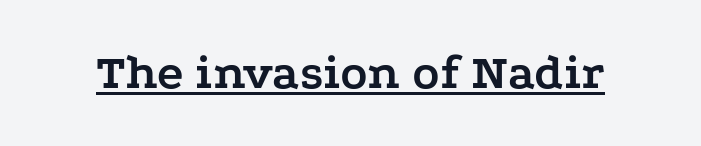
This is serif lettering, the kind often seen in printed books. The letters sit at their default tracking, neither squeezed nor spread. Set as a true bold cut, around the 700 mark. The letters advance in unequal steps, a hallmark of proportional type.
